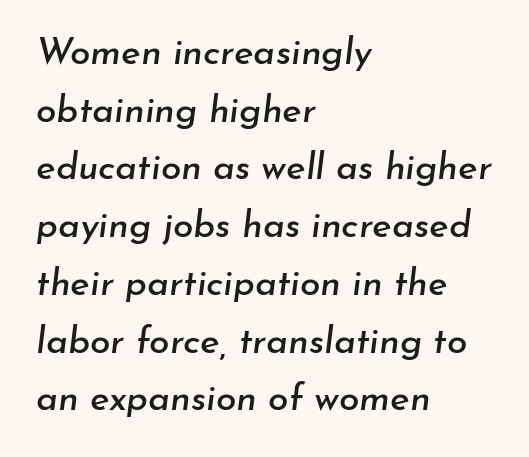
The image shows 37 px text type, italic (leaning right); set left-aligned, normal line spacing (1.56x), normal letter spacing, not underlined; low stroke contrast and a small x-height.
